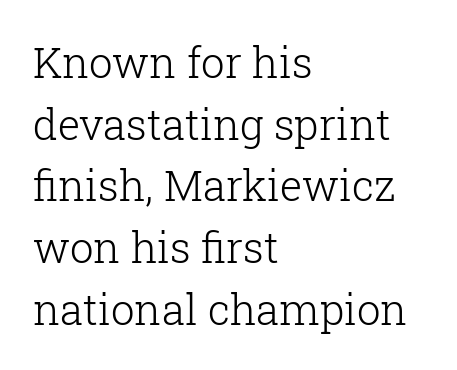
The lines sit at an ordinary, default distance from one another. You could not count columns in this text — the font is proportionally spaced. Does the type have serifs? Yes, each stem ends in a small foot. Is this a heavy cut? Hardly; it is regular or lighter. What stands out about the letter spacing? Nothing — it is the standard amount. The font's upright variant was chosen for this text.
